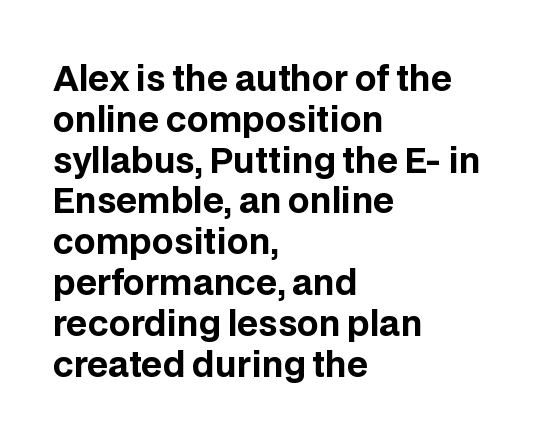
{"serif": "no", "italic": "no", "bold": "yes", "weight": "bold", "width": "normal", "stroke_contrast": "low", "x_height": "large", "monospaced": "no", "underline": "no", "align": "left", "line_spacing_ratio": 1.2, "letter_spacing": "normal", "letter_spacing_em": 0.0, "glyph_px": 34}
